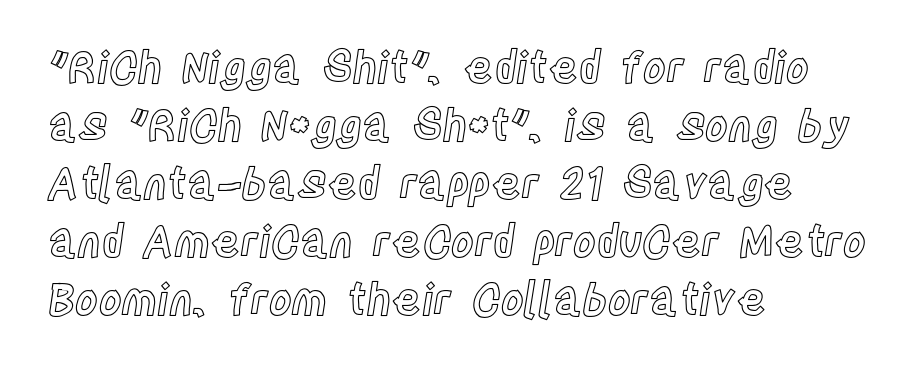
In terms of letterspacing, this is plain default setting. The gap between lines stays unmarked. Here the designer chose a conventional face with non-uniform glyph widths.
